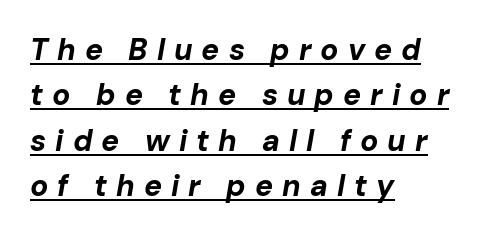
The vertical gap from one line to the next is medium. It's the slanting kind of type. On the weight axis this lands at bold, roughly 700. The sample's only ornament is a line tracing under the words.
